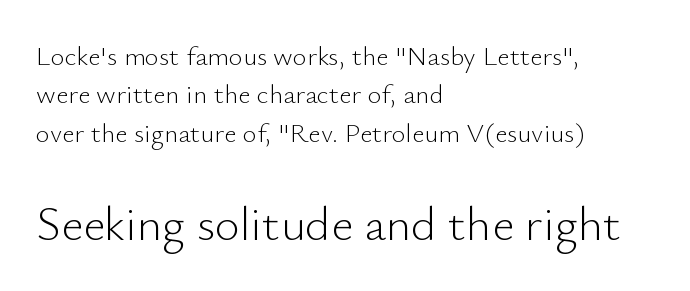
Q: Is the text bold? A: No.
Q: Is the text italic (slanted)? A: No, it is upright.
Q: Is the typeface a serif or a sans-serif typeface? A: Sans-serif.
Q: Is the text underlined? A: No.
Q: How is the paragraph aligned? A: Left-aligned.
Q: Is the spacing between letters normal or unusually wide? A: Normal.
Q: Is the spacing between lines tight, normal or loose? A: Normal.
Q: Which block of text is set in a larger size, the first (top) or the second (bottom)? A: The second (bottom) one.
Q: Width (condensed, normal, or wide)? A: Normal.
Q: Stroke contrast? A: Low.
Q: x-height? A: Small.
Q: Monospaced? A: No.
